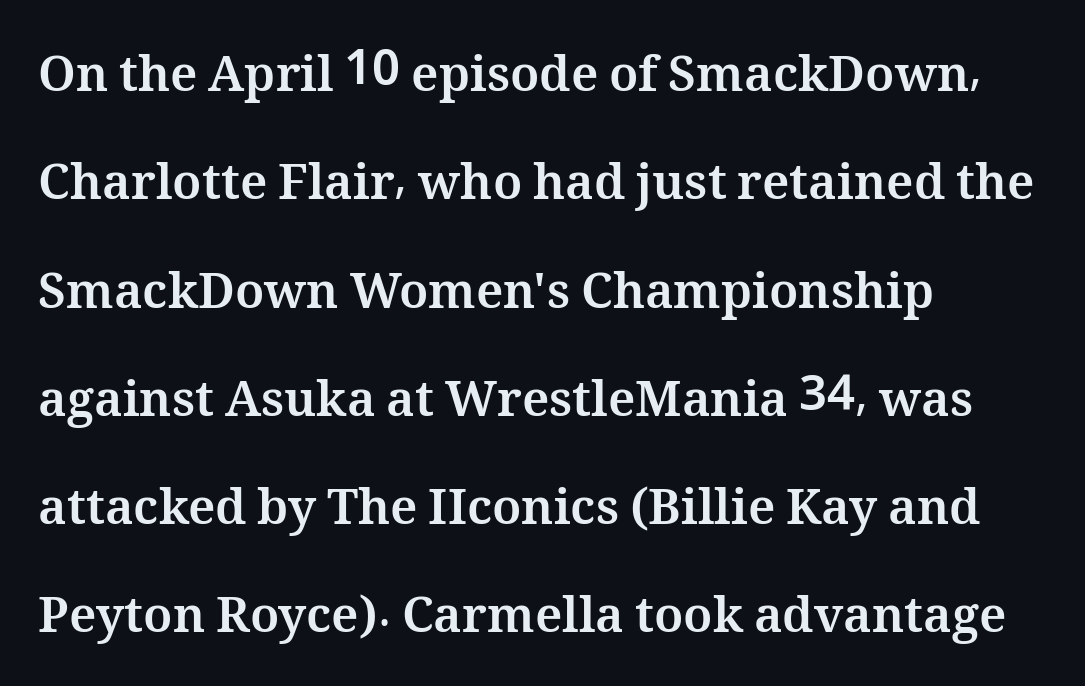
{"italic": "no", "bold": "yes", "weight": "bold", "width": "normal", "stroke_contrast": "medium", "x_height": "medium", "monospaced": "no", "underline": "no", "align": "left", "line_spacing": "loose", "line_spacing_ratio": 2.21, "letter_spacing": "normal", "letter_spacing_em": 0.0, "glyph_px": 49}
